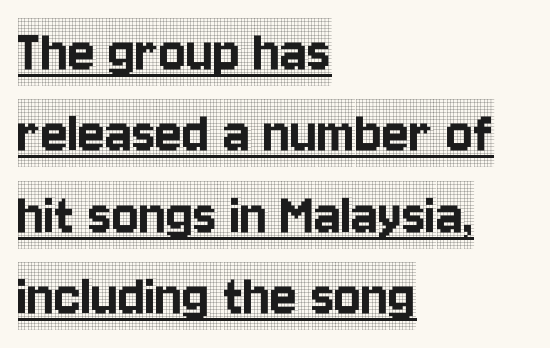
Does a line run under the words? Yes, clearly. Layout note: lines flush left. Standard letterfit; no display-style spreading of the glyphs. A typesetter would call this leading conventional body-copy spacing. If you drew a line through each stem, it would be perfectly vertical. Look at the bottom of the vertical strokes: they flare into serifs here.
